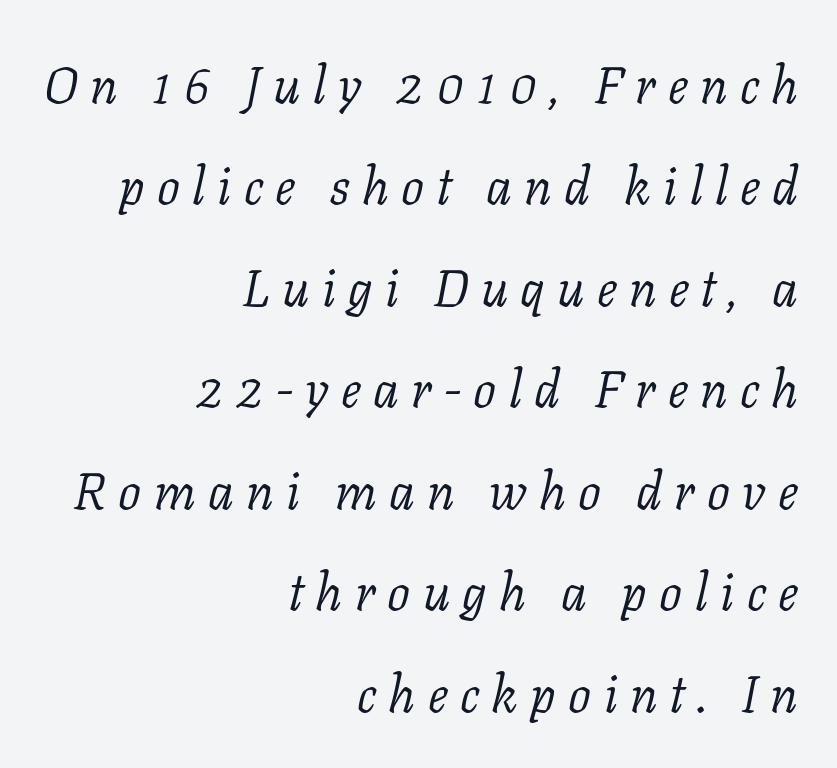
{"serif": "yes", "italic": "yes", "lean": "right", "slant_degrees": 11, "bold": "no", "weight": "light", "width": "normal", "stroke_contrast": "low", "x_height": "medium", "monospaced": "no", "underline": "no", "align": "right", "line_spacing": "loose", "line_spacing_ratio": 1.99, "letter_spacing": "wide", "letter_spacing_em": 0.24, "glyph_px": 51}
